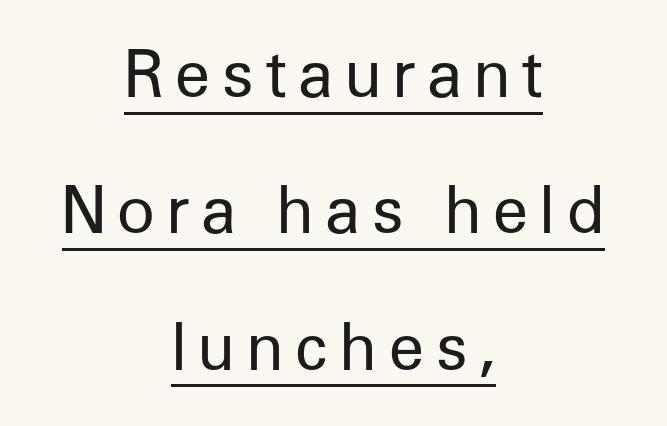
The image shows 64 px regular-weight sans-serif type, upright; set centered, loose line spacing (2.13x), underlined; low stroke contrast and a medium x-height.
